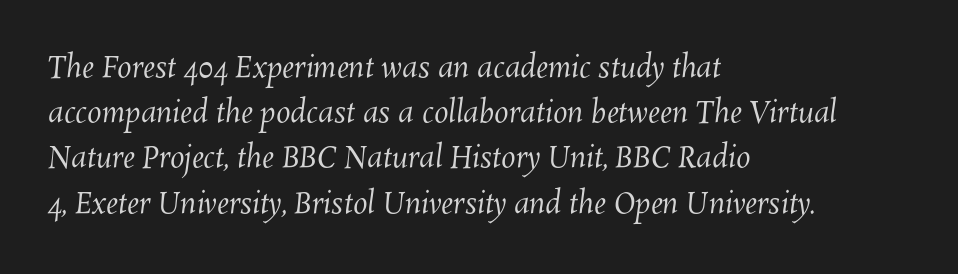
The image shows 29 px regular-weight type; set left-aligned, normal line spacing (1.56x), normal letter spacing, not underlined; medium stroke contrast and a medium x-height.
